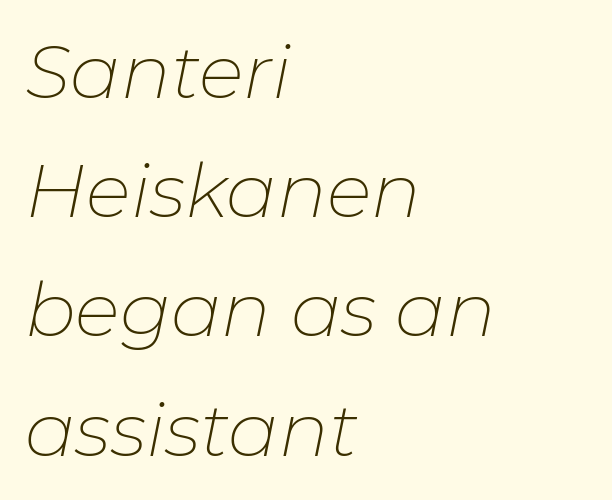
The image shows 75 px thin type, italic (leaning right); set left-aligned, normal line spacing (1.59x), normal letter spacing, not underlined; low stroke contrast and a medium x-height.
